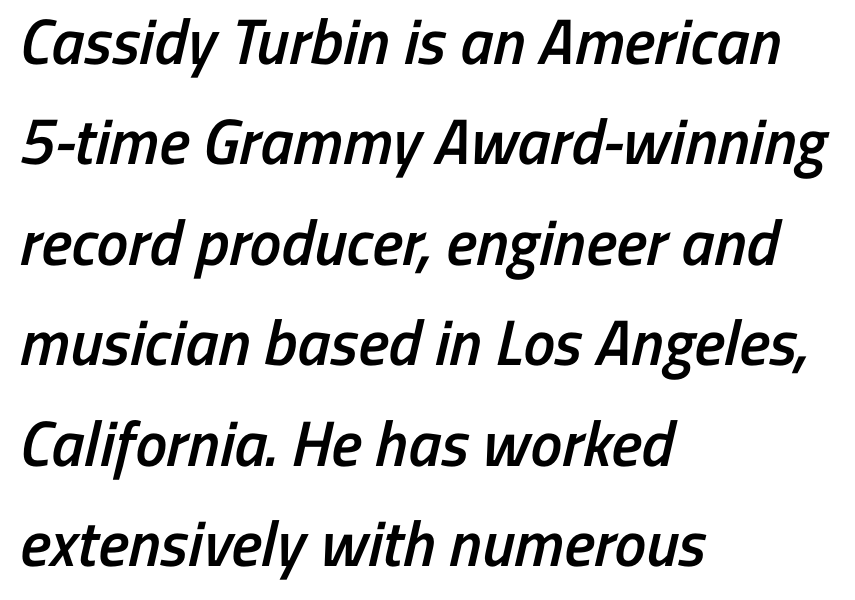
The image shows 64 px semibold, condensed sans-serif type; set left-aligned, normal line spacing (1.57x), normal letter spacing, not underlined; low stroke contrast and a medium x-height.
